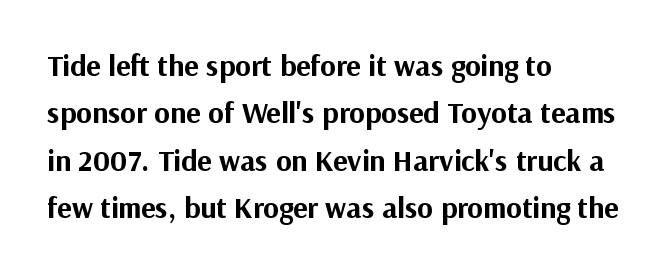
A typesetter would call this leading conventional body-copy spacing. Look at the stroke-to-counter ratio: heavy, a bold. Just letters on the line, the space beneath them empty. Serif or sans? Sans — the stroke terminals are bare.
